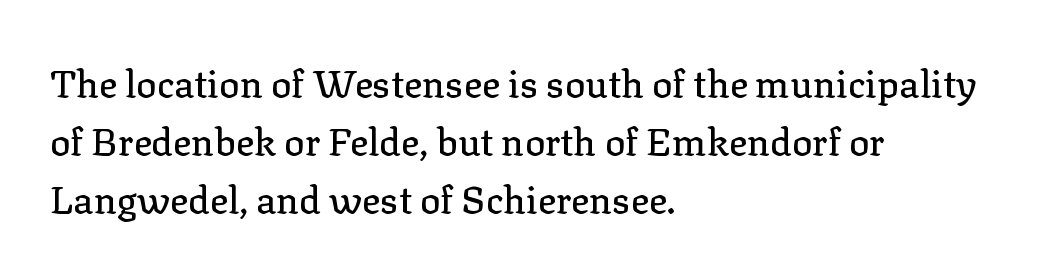
The letters stand straight up with perfectly vertical stems. Yep, those are serifs on the letters. The lines in this sample share a left origin and differ only in where they stop. Reading down the column, the eye jumps a familiar distance to each next line. Any mark beneath the type? The region is blank.
